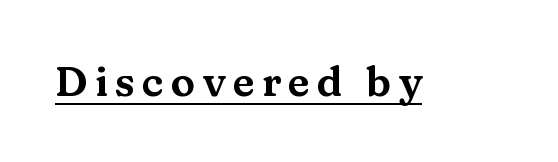
{"serif": "yes", "italic": "no", "width": "wide", "stroke_contrast": "medium", "x_height": "medium", "monospaced": "no", "underline": "yes", "glyph_px": 41}
